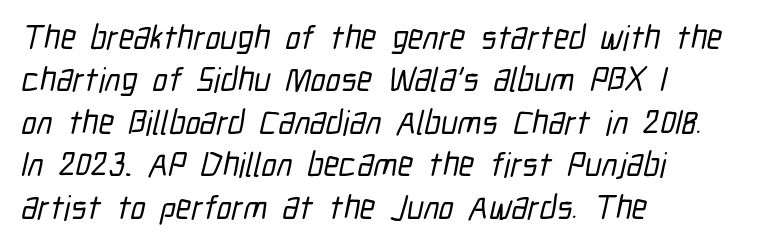
The leading is moderate, giving the passage an even texture. Beneath every word, the page is bare. Is the letter spacing exaggerated? No — it looks like the ordinary default. You can tell from the bare stems that sans-serif type was used.
